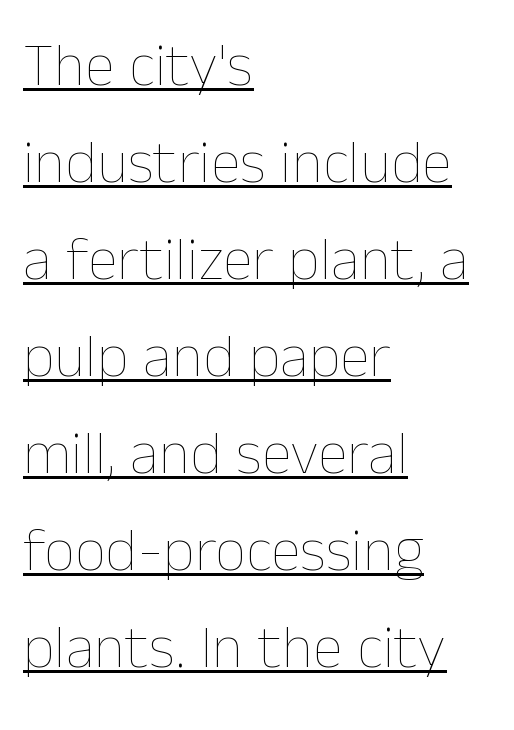
These lines are rendered in a variable-pitch font. Horizontal bands of white between lines are of average thickness. Quick note: not italic, upright. The words here are underlined. Letter spacing: default. The strokes carry an ordinary text weight at most.
